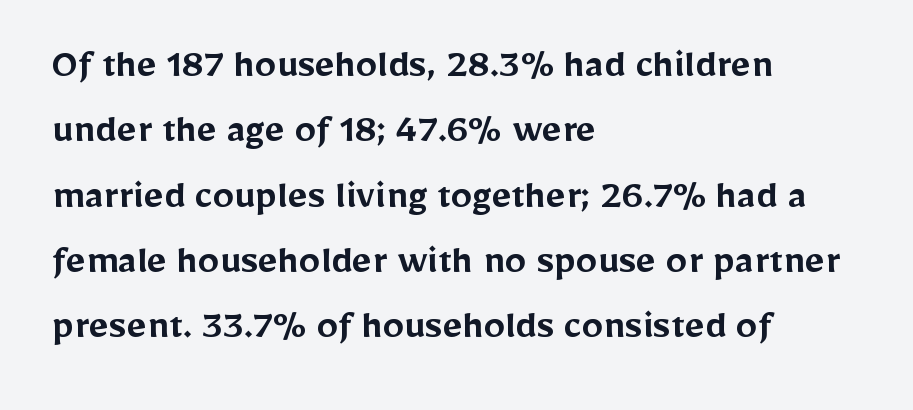
{"serif": "no", "italic": "no", "bold": "semi", "weight": "semibold", "width": "normal", "stroke_contrast": "low", "x_height": "medium", "monospaced": "no", "underline": "no", "align": "left", "line_spacing": "normal", "line_spacing_ratio": 1.52, "letter_spacing": "normal", "letter_spacing_em": 0.0, "glyph_px": 43}
